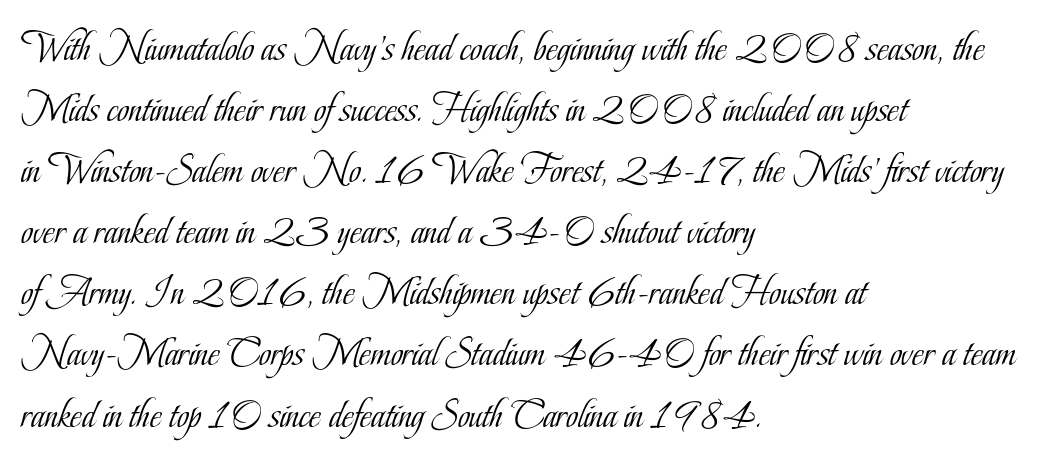
The image shows 41 px light, condensed serif type; set left-aligned, normal line spacing (1.49x), normal letter spacing, not underlined; low stroke contrast and a small x-height.
